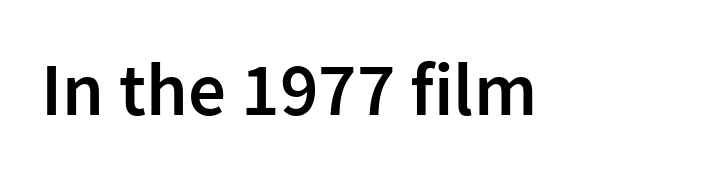
{"serif": "no", "italic": "no", "bold": "semi", "weight": "semibold", "width": "normal", "stroke_contrast": "low", "x_height": "medium", "monospaced": "no", "underline": "no", "letter_spacing": "normal", "letter_spacing_em": 0.0, "glyph_px": 75}
